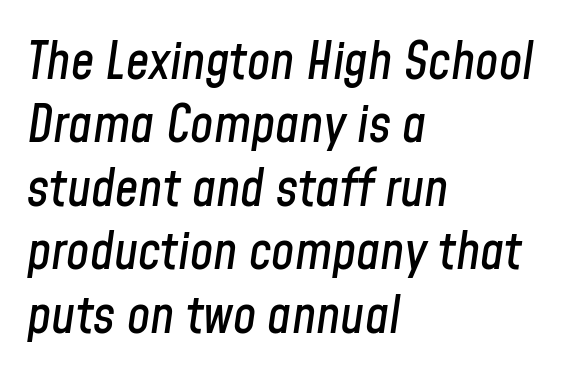
{"italic": "yes", "lean": "right", "slant_degrees": 8, "width": "condensed", "stroke_contrast": "low", "x_height": "medium", "monospaced": "no", "underline": "no", "align": "left", "line_spacing_ratio": 1.22, "letter_spacing": "normal", "letter_spacing_em": 0.0, "glyph_px": 52}
